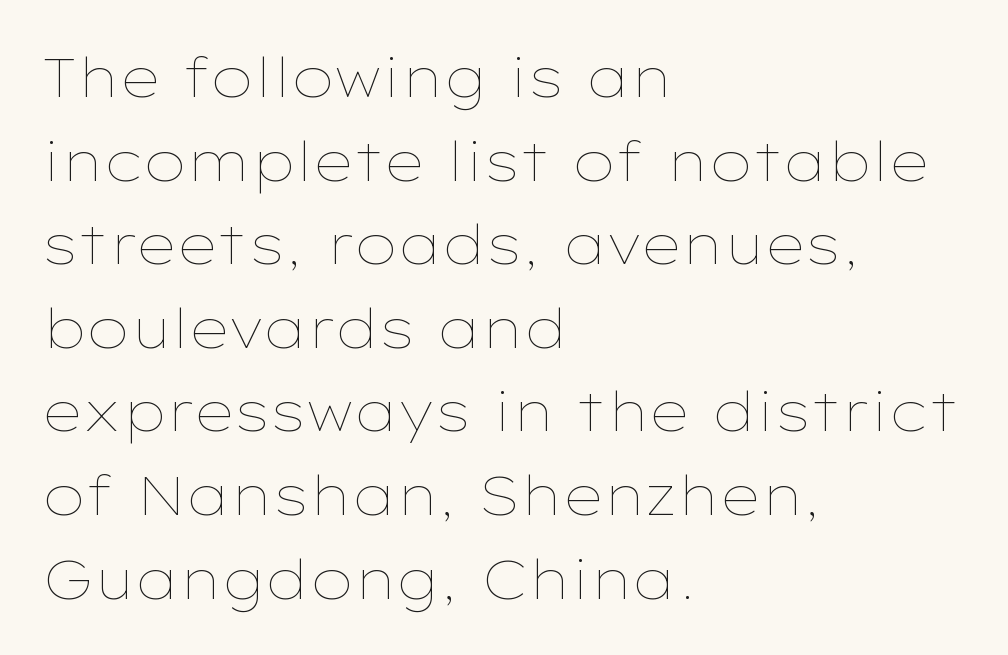
The image shows 55 px thin, wide type, upright; set left-aligned, normal line spacing (1.52x), normal letter spacing, not underlined; low stroke contrast and a medium x-height.
